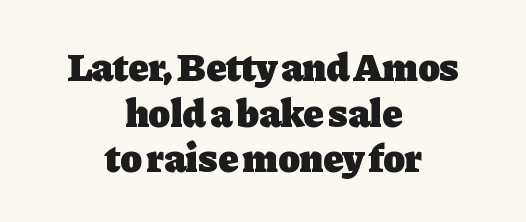
Any mark beneath the type? The region is blank. The lines in this sample share a center point and differ in where they start and stop. In terms of weight, the rendering is a true, heavy bold. How are the letters spaced? Ordinarily, with no added tracking. This sample has the flowing, uneven cadence of proportional lettering. Typographically, this falls in the serif category.
